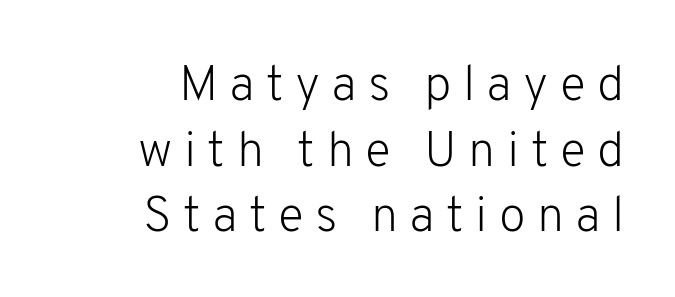
Q: Is the text bold? A: No.
Q: Is the text italic (slanted)? A: No, it is upright.
Q: Is the typeface a serif or a sans-serif typeface? A: Sans-serif.
Q: Is the text underlined? A: No.
Q: How is the paragraph aligned? A: Right-aligned.
Q: Is the spacing between letters normal or unusually wide? A: Unusually wide.
Q: Is the spacing between lines tight, normal or loose? A: Normal.
Q: Width (condensed, normal, or wide)? A: Normal.
Q: Stroke contrast? A: Low.
Q: x-height? A: Medium.
Q: Monospaced? A: No.
